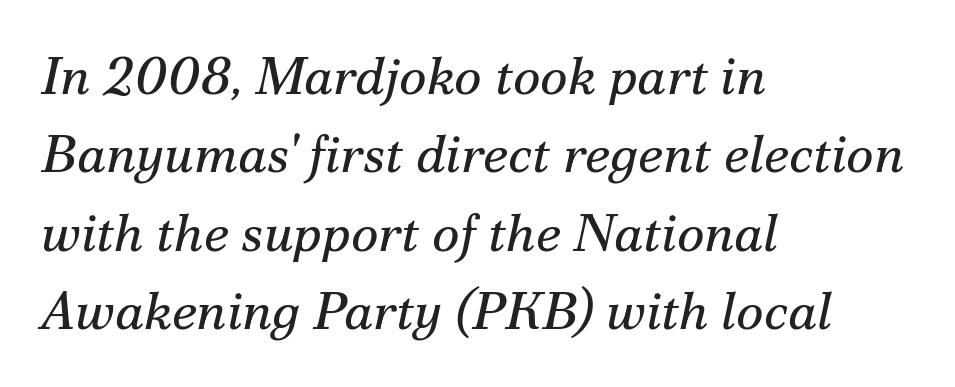
Q: Is the text bold? A: No.
Q: Is the text italic (slanted)? A: Yes, it leans right by about 12 degrees.
Q: Is the typeface a serif or a sans-serif typeface? A: Serif.
Q: Is the text underlined? A: No.
Q: How is the paragraph aligned? A: Left-aligned.
Q: Is the spacing between letters normal or unusually wide? A: Normal.
Q: Is the spacing between lines tight, normal or loose? A: Normal.
Q: Width (condensed, normal, or wide)? A: Normal.
Q: Stroke contrast? A: Medium.
Q: x-height? A: Small.
Q: Monospaced? A: No.
